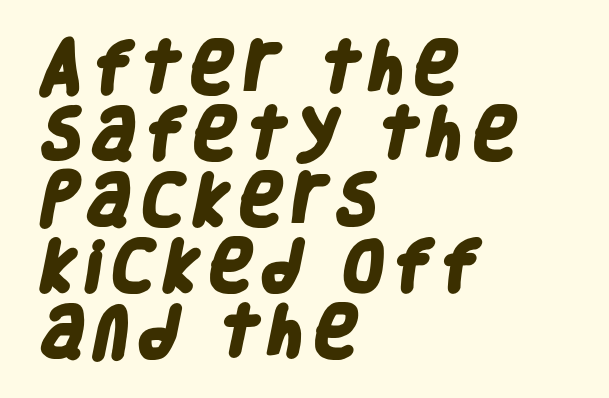
Q: Is the text bold? A: Yes.
Q: Is the typeface a serif or a sans-serif typeface? A: Sans-serif.
Q: Is the text underlined? A: No.
Q: How is the paragraph aligned? A: Left-aligned.
Q: Width (condensed, normal, or wide)? A: Condensed.
Q: Stroke contrast? A: Low.
Q: x-height? A: Large.
Q: Monospaced? A: No.
